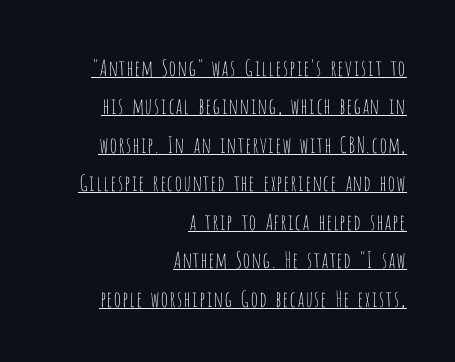
This sample uses plain, unmodified letter spacing. Italic: no, the glyphs are upright roman. The setting favours the right margin, as signatures and pull-quotes sometimes do. No heavy texture on the line: the type isn't bold. The words here are underlined.
